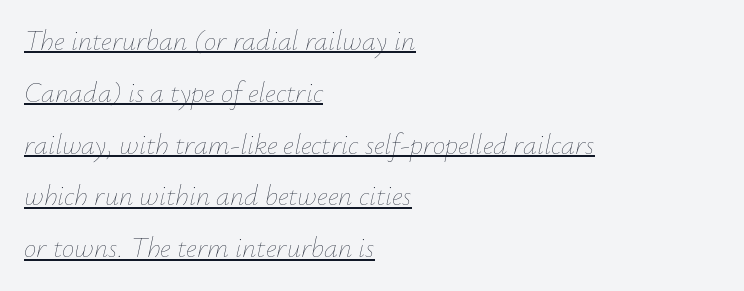
{"italic": "yes", "lean": "right", "slant_degrees": 12, "bold": "no", "weight": "thin", "width": "normal", "stroke_contrast": "low", "x_height": "small", "monospaced": "no", "underline": "yes", "align": "left", "line_spacing_ratio": 1.85, "letter_spacing": "normal", "letter_spacing_em": 0.0, "glyph_px": 28}
